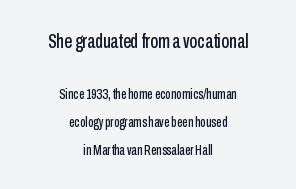
The line-height multiplier appears high, well above default. A roman cut, with each character standing at attention. Each line is balanced around a shared central axis. The area under the type is left untouched.
